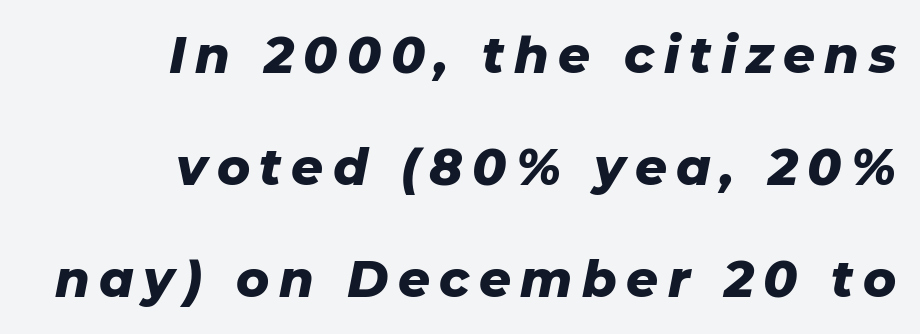
Q: Is the text bold? A: Yes.
Q: Is the text italic (slanted)? A: Yes, it leans right by about 11 degrees.
Q: Is the text underlined? A: No.
Q: How is the paragraph aligned? A: Right-aligned.
Q: Is the spacing between lines tight, normal or loose? A: Loose.
Q: Width (condensed, normal, or wide)? A: Normal.
Q: Stroke contrast? A: Low.
Q: x-height? A: Medium.
Q: Monospaced? A: No.
